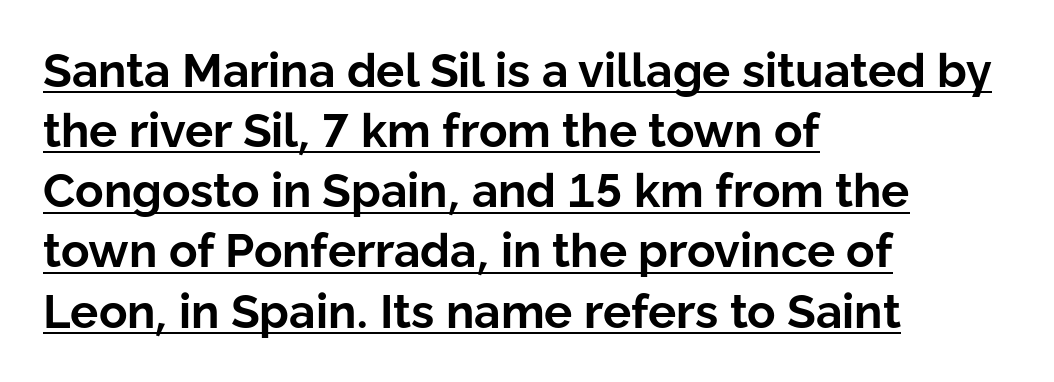
Ascenders rise straight up at ninety degrees. Each letter keeps its own natural width here, so spacing adapts to shape. The rendered words wear a rule along their underside. A student would call this left alignment; a typographer would say flush left, rag right. What kind of face is this? One without serifs — a sans. Strong, thick strokes mark this as bold type.
